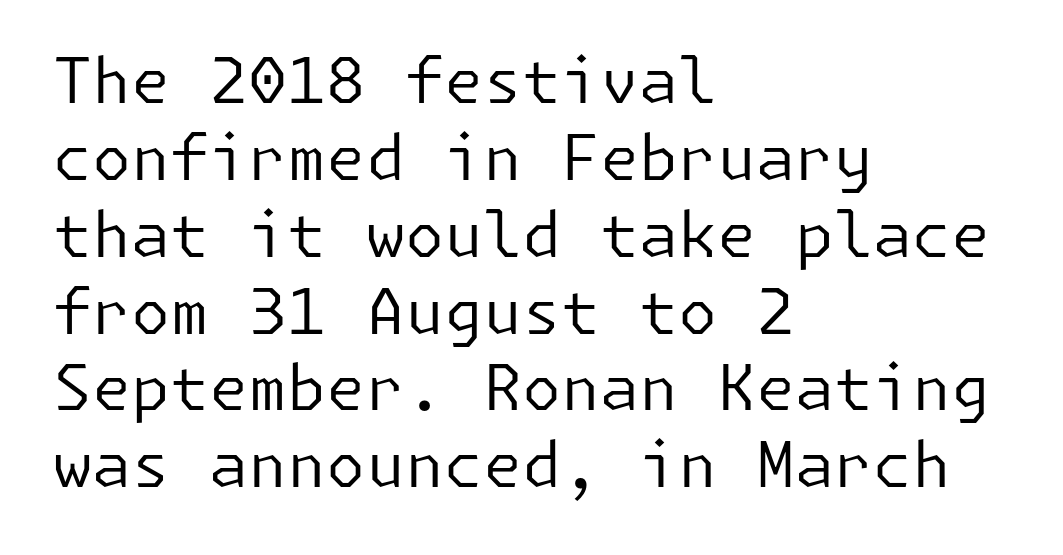
Each line starts at the same left margin while the right side varies. Characters follow at the spacing the type designer built in. No italicization has been applied; the sample stays upright. Nothing heavy about these letters — not bold at all. A typesetter would label this face a sans. The zone under the glyphs is completely vacant.
